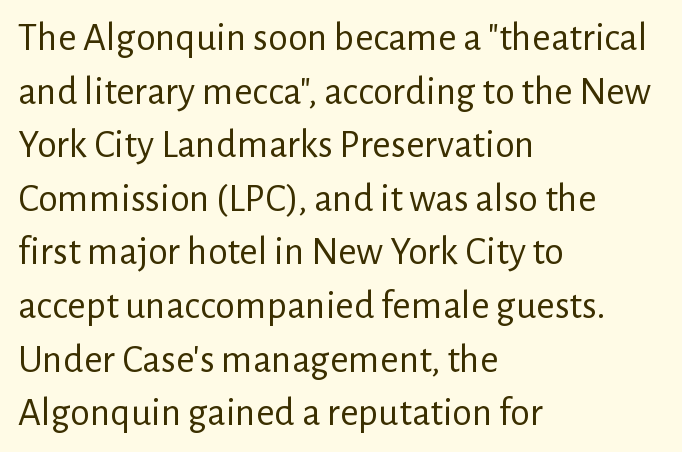
The image shows 40 px regular-weight sans-serif type, upright; set left-aligned, normal line spacing (1.34x), normal letter spacing, not underlined; low stroke contrast and a medium x-height.
